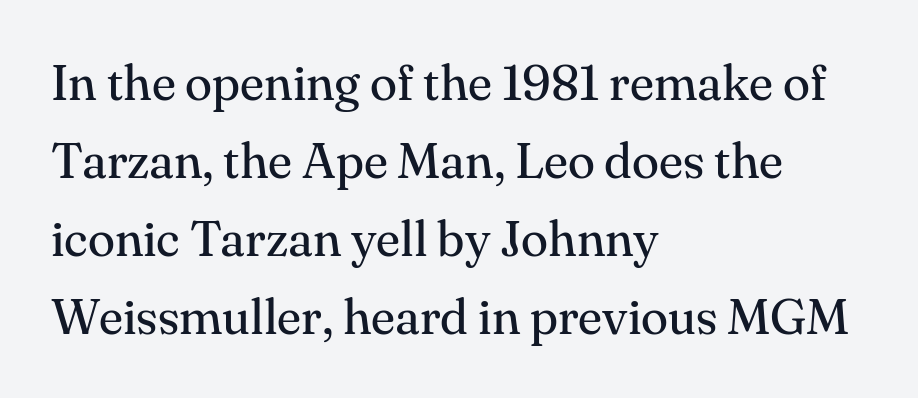
The image shows 50 px regular-weight serif type, upright; set left-aligned, normal line spacing (1.56x), normal letter spacing, not underlined; medium stroke contrast and a small x-height.
